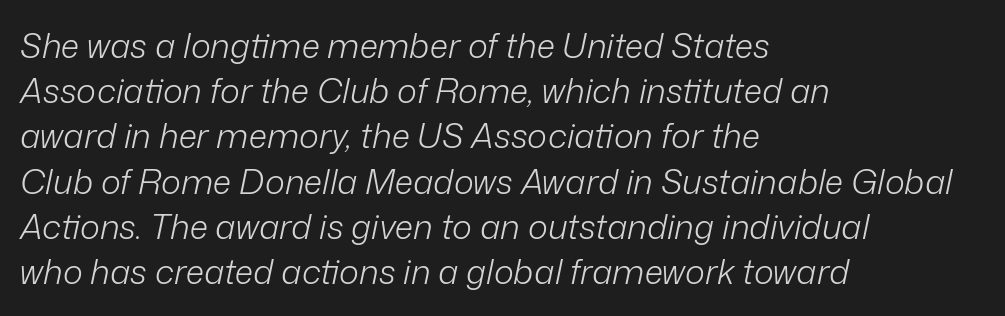
In CSS terms this would be text-align: left. Only glyphs here, with clear space below each row. The rendering uses a moderate line-height, typical for paragraphs. Stem width sits at or under what a default text font uses. Is the letter spacing exaggerated? No — it looks like the ordinary default. Is this a fixed-width face? No — the glyphs have proportional, varying widths.
